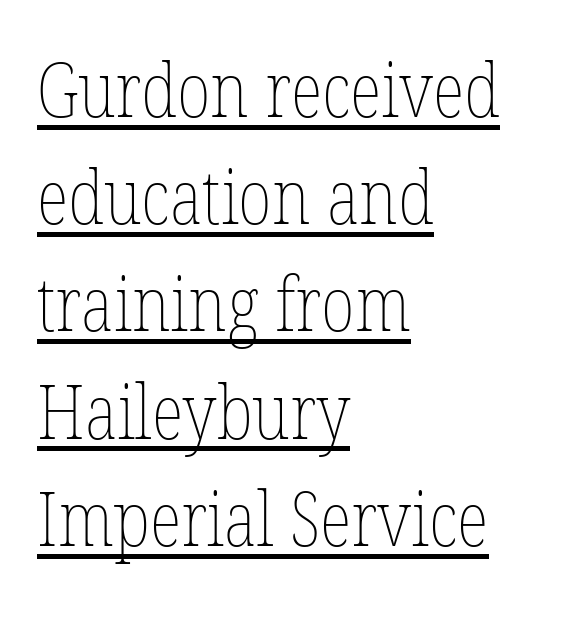
The image shows 75 px thin, condensed type, upright; set left-aligned, normal line spacing (1.43x), normal letter spacing, underlined; low stroke contrast and a medium x-height.
